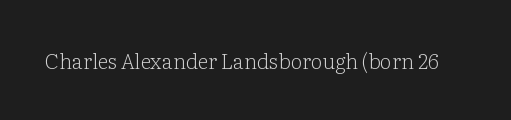
The image shows 21 px text type, upright; set normal letter spacing, not underlined.
